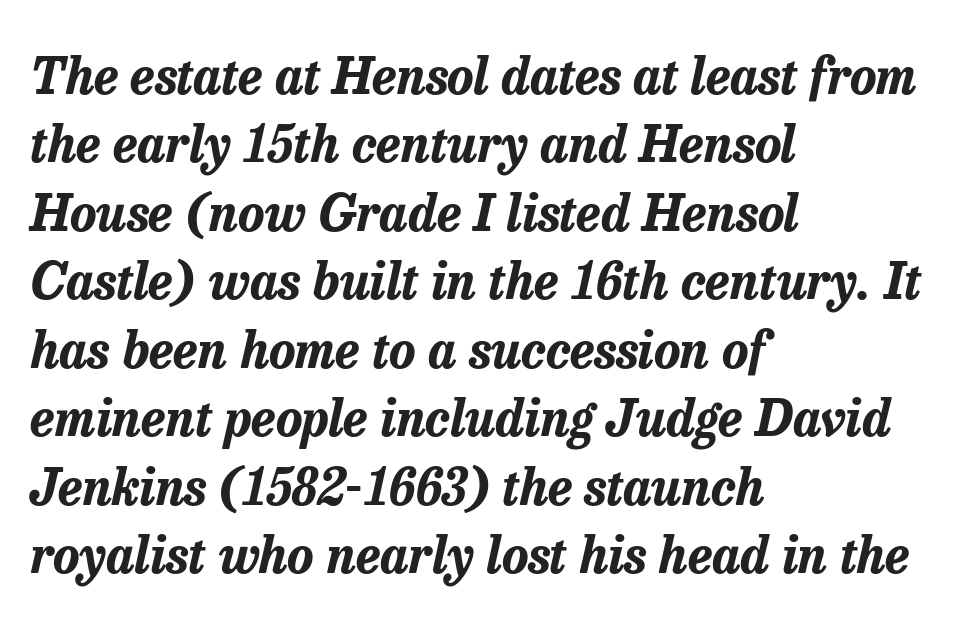
Q: Is the text bold? A: Yes.
Q: Is the text italic (slanted)? A: Yes, it leans right by about 13 degrees.
Q: Is the text underlined? A: No.
Q: How is the paragraph aligned? A: Left-aligned.
Q: Is the spacing between letters normal or unusually wide? A: Normal.
Q: Is the spacing between lines tight, normal or loose? A: Normal.
Q: Width (condensed, normal, or wide)? A: Normal.
Q: Stroke contrast? A: Low.
Q: x-height? A: Medium.
Q: Monospaced? A: No.
